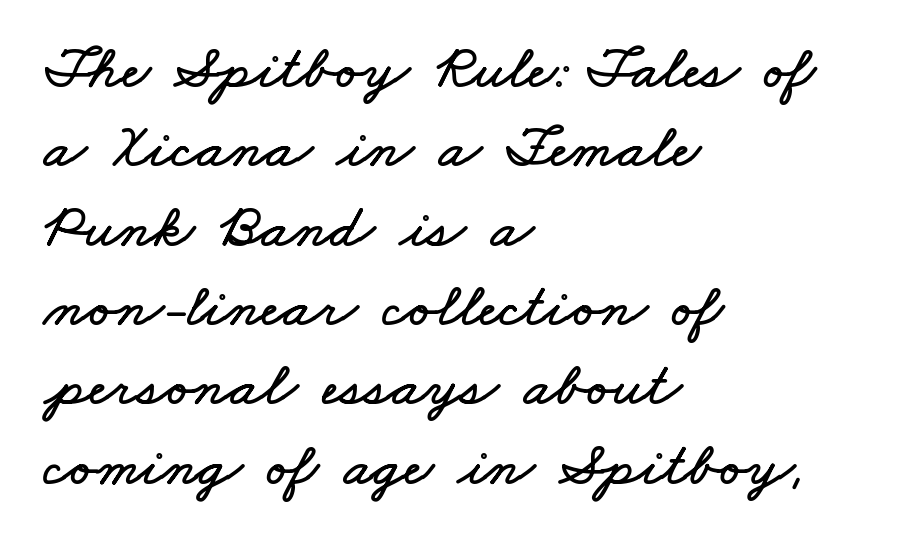
{"width": "wide", "stroke_contrast": "low", "x_height": "small", "monospaced": "no", "underline": "no", "align": "left", "line_spacing": "normal", "line_spacing_ratio": 1.28, "letter_spacing": "normal", "letter_spacing_em": 0.0, "glyph_px": 62}
